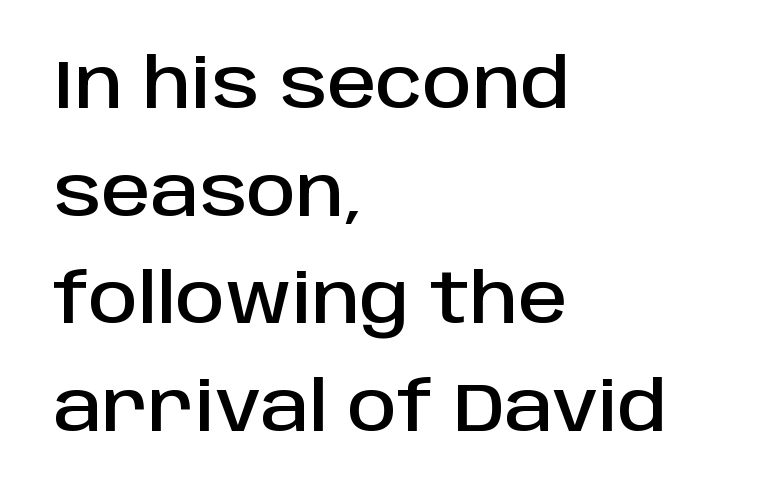
{"serif": "no", "italic": "no", "width": "normal", "stroke_contrast": "low", "x_height": "large", "monospaced": "no", "underline": "no", "align": "left", "line_spacing": "normal", "line_spacing_ratio": 1.56, "letter_spacing": "normal", "letter_spacing_em": 0.0, "glyph_px": 69}
